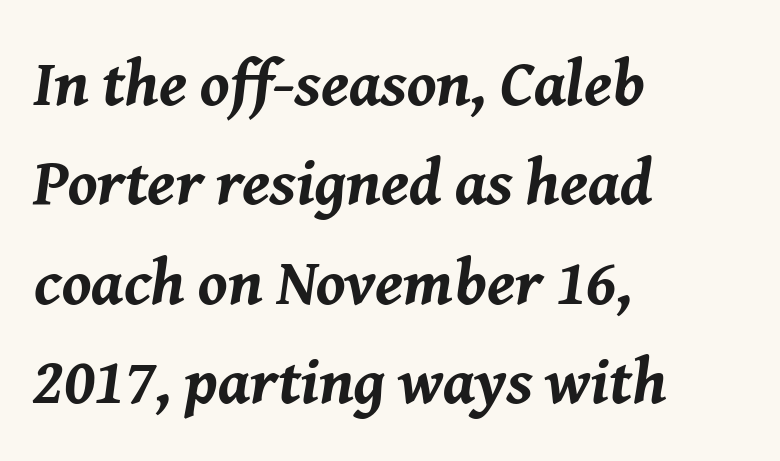
What's the leading like? Ordinary, nothing unusual. Plain, unruled lines of type. The font's italic variant was chosen for this text. This sample has the flowing, uneven cadence of proportional lettering. Honestly, the letter spacing is just normal — you wouldn't notice it.
